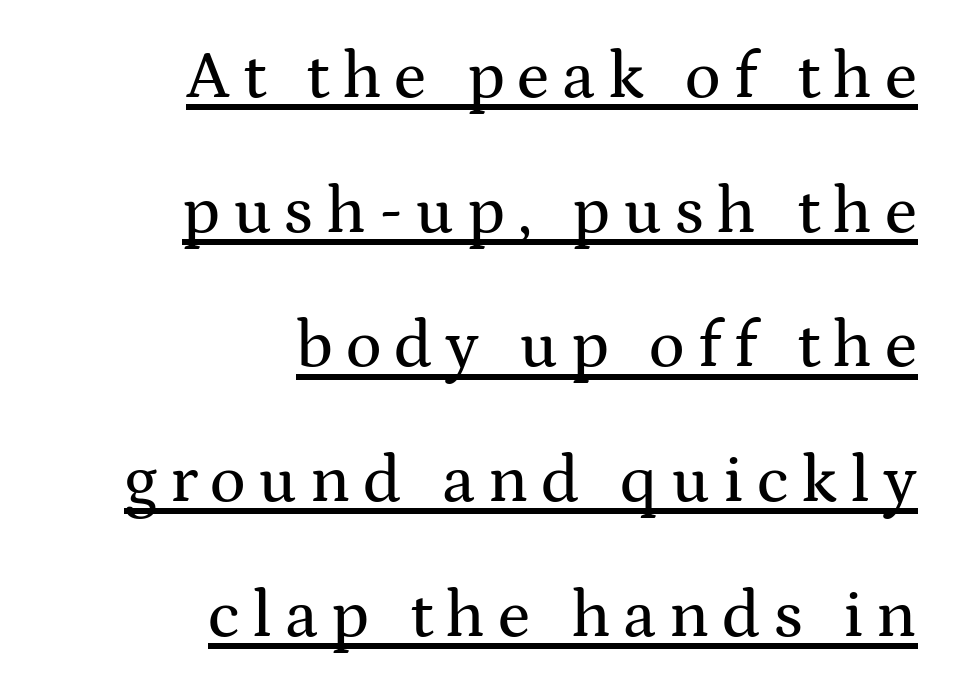
I'd call this a serif setting — the letters wear small feet. When letters stand straight like this, we call the style roman or upright. The passage is arranged like a letterhead date or caption credit — flush right. This is underlined copy, the kind a proofreader might mark for attention. Looks like regular typesetting: each glyph gets only the width it needs. In terms of leading, this rendering errs on the spacious side.
